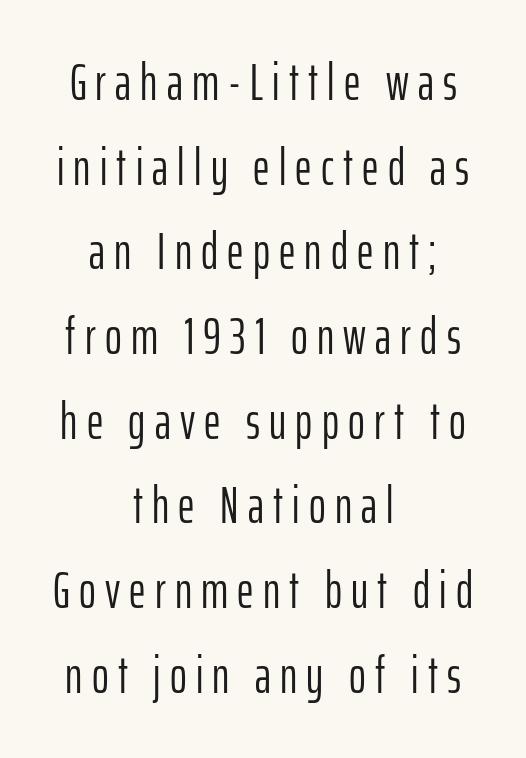
Q: Is the text bold? A: No.
Q: Is the text italic (slanted)? A: No, it is upright.
Q: Is the typeface a serif or a sans-serif typeface? A: Sans-serif.
Q: Is the text underlined? A: No.
Q: How is the paragraph aligned? A: Centered.
Q: Is the spacing between lines tight, normal or loose? A: Normal.
Q: Width (condensed, normal, or wide)? A: Condensed.
Q: Stroke contrast? A: Low.
Q: x-height? A: Medium.
Q: Monospaced? A: No.
